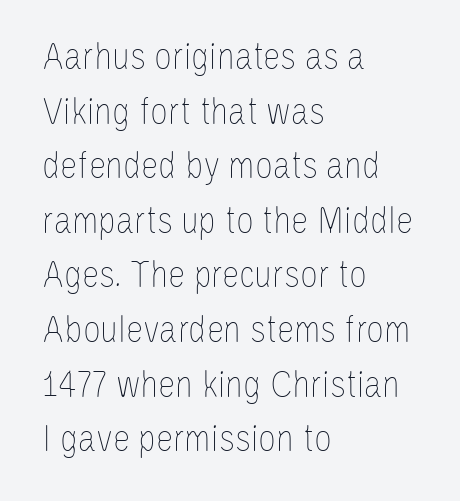
The area under the type is left untouched. The letters advance in unequal steps, a hallmark of proportional type. Do the letters lean? They stand straight. The horizontal fit of the characters is conventional and even.
